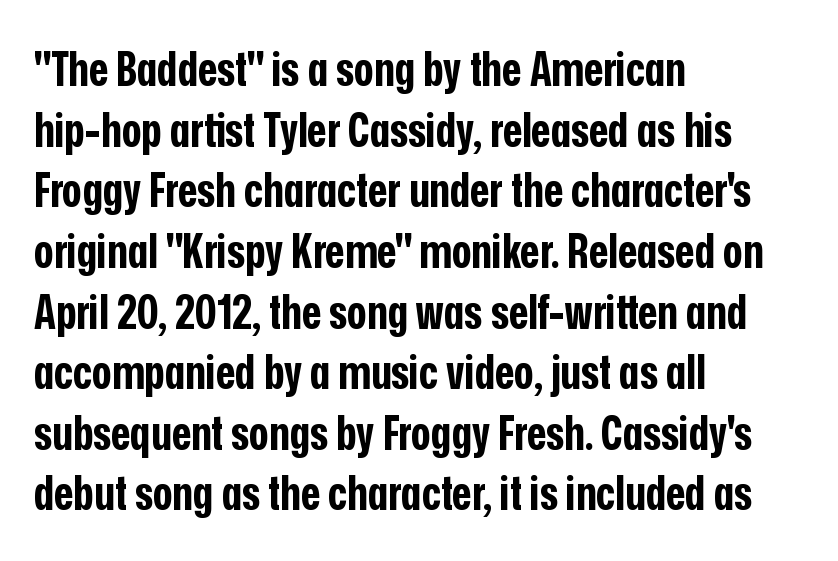
Q: Is the text bold? A: Yes.
Q: Is the text italic (slanted)? A: No, it is upright.
Q: Is the typeface a serif or a sans-serif typeface? A: Sans-serif.
Q: Is the text underlined? A: No.
Q: How is the paragraph aligned? A: Left-aligned.
Q: Is the spacing between letters normal or unusually wide? A: Normal.
Q: Is the spacing between lines tight, normal or loose? A: Normal.
Q: Width (condensed, normal, or wide)? A: Condensed.
Q: Stroke contrast? A: Low.
Q: x-height? A: Medium.
Q: Monospaced? A: No.
